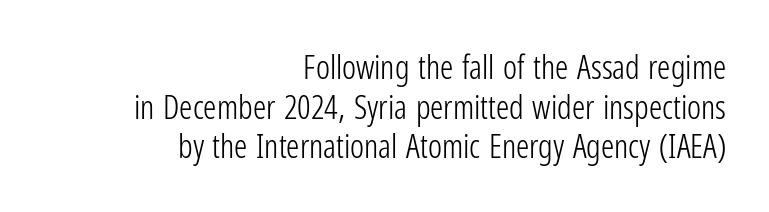
The image shows 33 px light, condensed sans-serif type, upright; set right-aligned, line spacing 1.2x, normal letter spacing, not underlined; low stroke contrast and a medium x-height.
